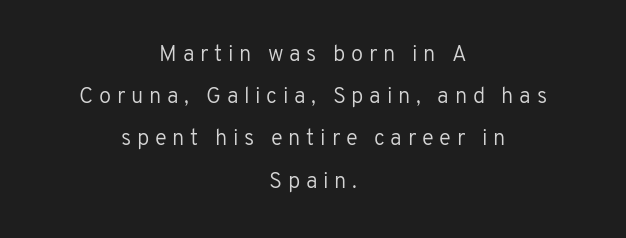
Q: Is the text bold? A: No.
Q: Is the text italic (slanted)? A: No, it is upright.
Q: Is the text underlined? A: No.
Q: How is the paragraph aligned? A: Centered.
Q: Is the spacing between letters normal or unusually wide? A: Unusually wide.
Q: Is the spacing between lines tight, normal or loose? A: Loose.
